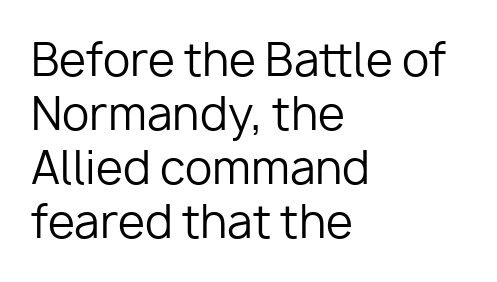
The image shows 44 px regular-weight sans-serif type, upright; set left-aligned, line spacing 1.23x, normal letter spacing, not underlined; low stroke contrast and a medium x-height.
